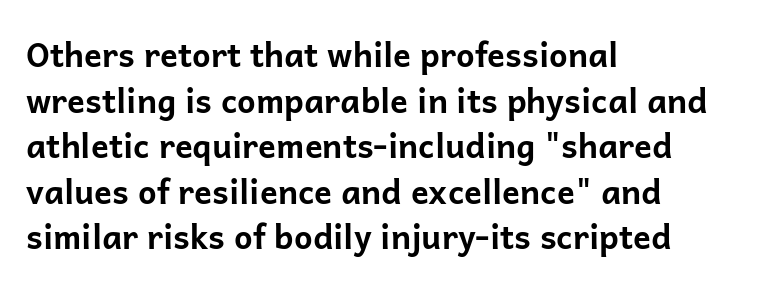
{"serif": "no", "italic": "no", "bold": "yes", "weight": "bold", "width": "normal", "stroke_contrast": "low", "x_height": "medium", "monospaced": "no", "underline": "no", "align": "left", "line_spacing": "normal", "line_spacing_ratio": 1.38, "letter_spacing": "normal", "letter_spacing_em": 0.0, "glyph_px": 33}
